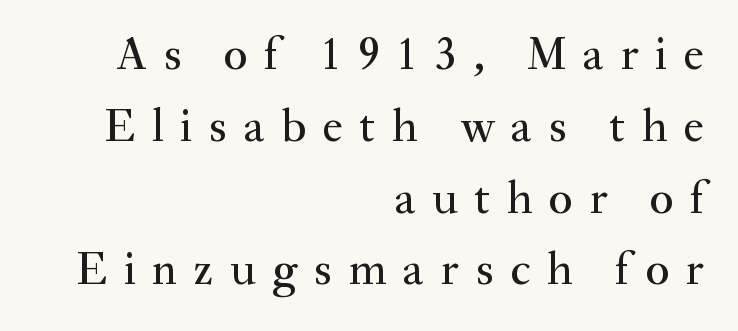
{"serif": "yes", "italic": "no", "width": "normal", "stroke_contrast": "medium", "x_height": "small", "monospaced": "no", "underline": "no", "align": "right", "line_spacing": "normal", "line_spacing_ratio": 1.56, "letter_spacing": "wide", "letter_spacing_em": 0.36, "glyph_px": 46}
